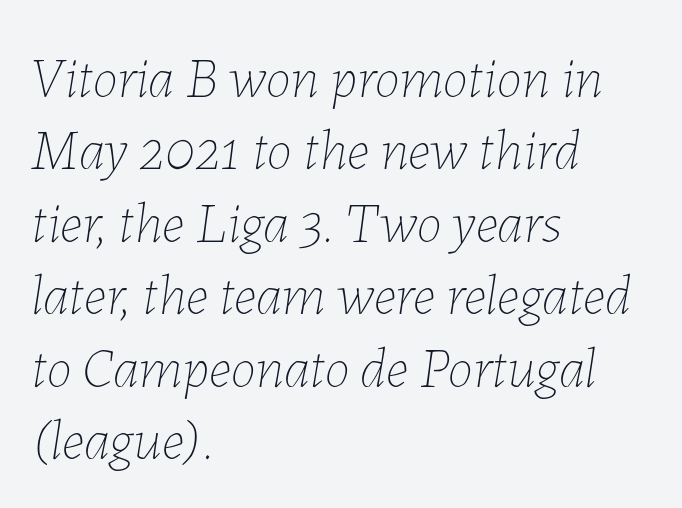
Weight class: somewhere from thin through regular. Underlining? Definitely not there. Proportional: the letters do not fall into vertical columns. Yep, that's italic — everything's leaning. Is there much room between lines? A standard amount, neither cramped nor airy.
